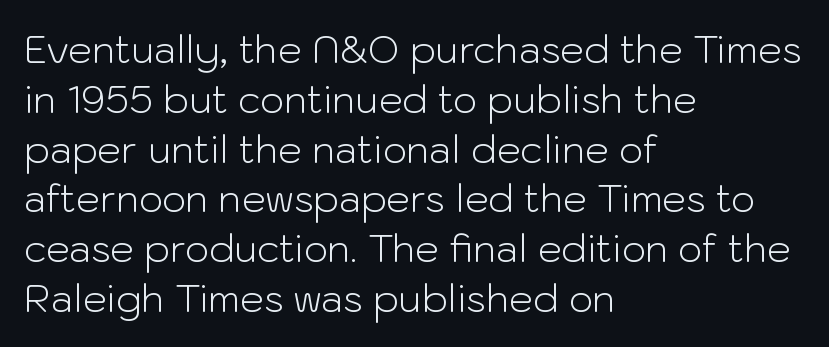
Q: Is the text bold? A: No.
Q: Is the text italic (slanted)? A: No, it is upright.
Q: Is the typeface a serif or a sans-serif typeface? A: Sans-serif.
Q: Is the text underlined? A: No.
Q: How is the paragraph aligned? A: Left-aligned.
Q: Is the spacing between letters normal or unusually wide? A: Normal.
Q: Is the spacing between lines tight, normal or loose? A: Normal.
Q: Width (condensed, normal, or wide)? A: Normal.
Q: Stroke contrast? A: Low.
Q: x-height? A: Medium.
Q: Monospaced? A: No.
